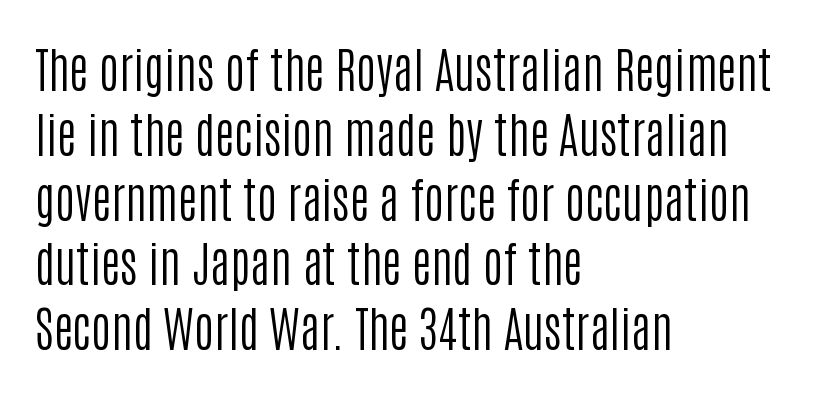
The face used here is rendered with its standard letterfit. These lines are set flush left with a ragged right edge. The glyphs are unaccompanied by any horizontal stroke below them. The rendering uses a moderate line-height, typical for paragraphs. This is the regular roman posture of the typeface. The passage shown is typed in a proportional face where columns would drift.
